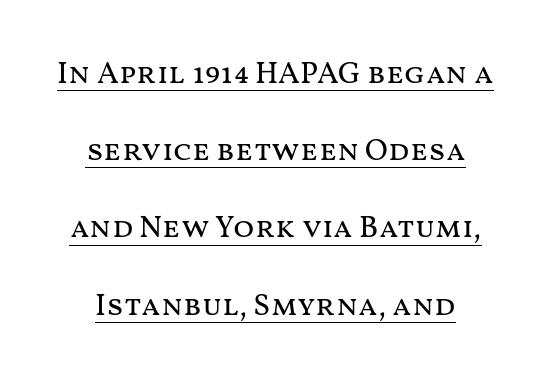
{"italic": "no", "bold": "no", "weight": "regular", "width": "wide", "stroke_contrast": "medium", "x_height": "medium", "monospaced": "no", "underline": "yes", "line_spacing": "loose", "line_spacing_ratio": 2.49, "letter_spacing": "normal", "letter_spacing_em": 0.0, "glyph_px": 31}
